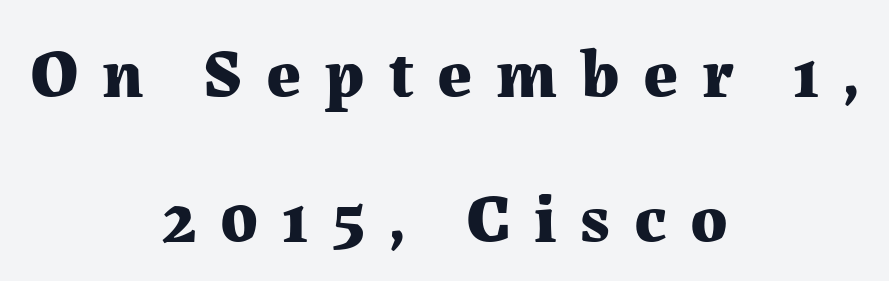
{"serif": "yes", "italic": "no", "bold": "yes", "weight": "bold", "width": "normal", "stroke_contrast": "medium", "x_height": "medium", "monospaced": "no", "underline": "no", "align": "center", "line_spacing": "loose", "line_spacing_ratio": 2.1, "letter_spacing": "wide", "letter_spacing_em": 0.34, "glyph_px": 69}
